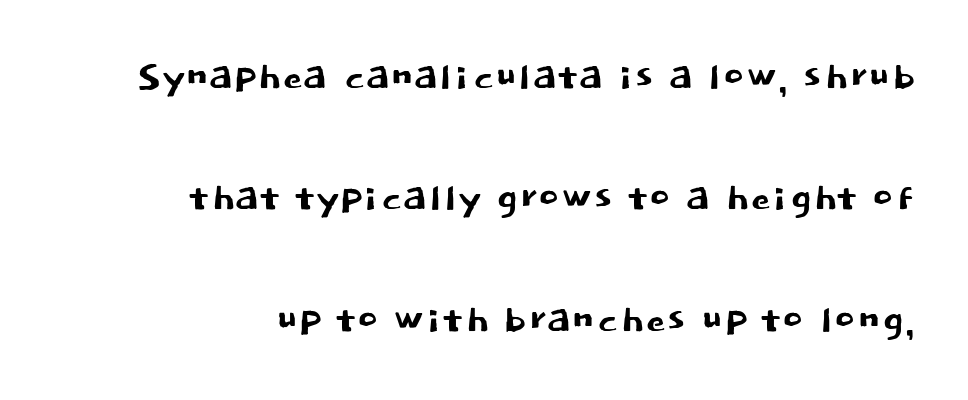
Q: Is the text italic (slanted)? A: No, it is upright.
Q: Is the typeface a serif or a sans-serif typeface? A: Sans-serif.
Q: Is the text underlined? A: No.
Q: How is the paragraph aligned? A: Right-aligned.
Q: Is the spacing between letters normal or unusually wide? A: Normal.
Q: Is the spacing between lines tight, normal or loose? A: Loose.
Q: Width (condensed, normal, or wide)? A: Normal.
Q: Stroke contrast? A: Low.
Q: x-height? A: Large.
Q: Monospaced? A: No.
